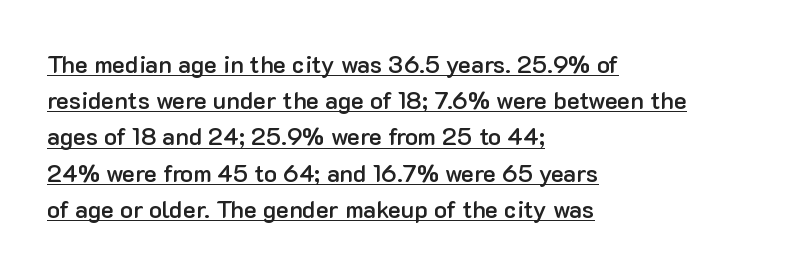
The image shows 24 px text type, upright; set left-aligned, normal line spacing (1.51x), normal letter spacing, underlined.
